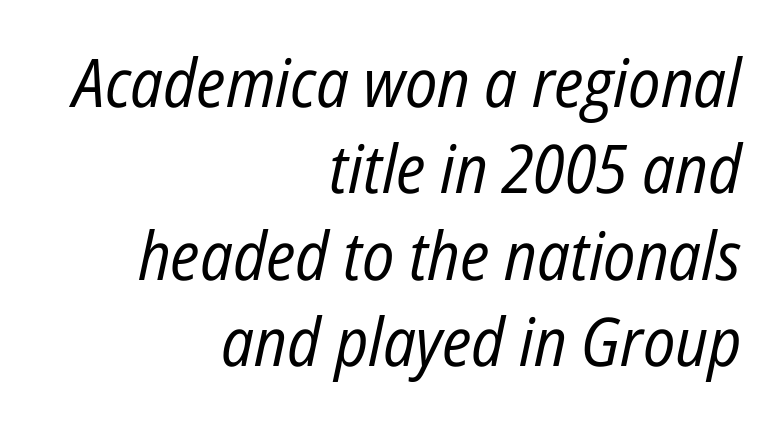
Each new line begins a customary step beneath the previous one. Casual observation: everything's shoved over to the right. Descenders hang freely into open space. Character widths vary here, with narrow letters taking less room than wide ones. The type is set solid horizontally, with unmodified tracking. Looking at the ascenders, they clearly lean.
